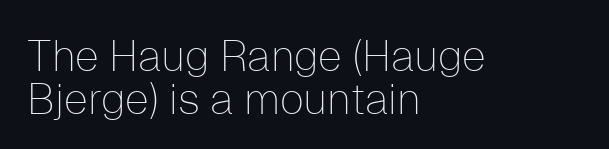
Honestly, there is no underline to notice here at all. Regarding serifs, this sample does without them. The font is comparable to plain body text, perhaps lighter. Look at the tracking — it's just the regular setting, nothing added. Proportional: the letters do not fall into vertical columns.
